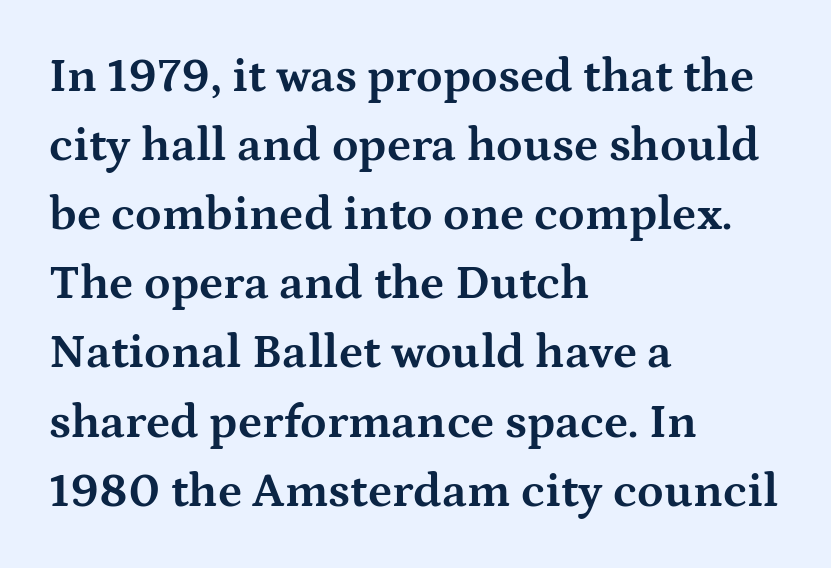
{"serif": "yes", "italic": "no", "bold": "yes", "weight": "bold", "width": "wide", "stroke_contrast": "medium", "x_height": "medium", "monospaced": "no", "underline": "no", "align": "left", "line_spacing": "normal", "line_spacing_ratio": 1.44, "letter_spacing": "normal", "letter_spacing_em": 0.0, "glyph_px": 48}
